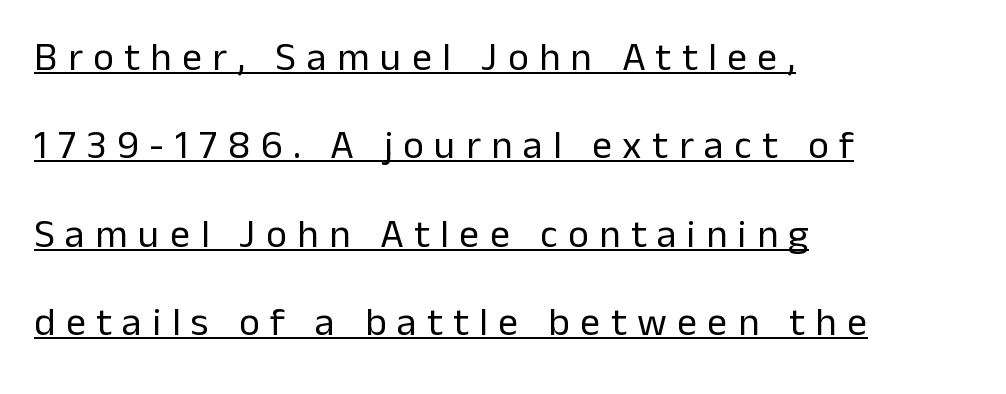
{"serif": "no", "italic": "no", "bold": "no", "weight": "regular", "width": "normal", "stroke_contrast": "low", "x_height": "medium", "monospaced": "no", "underline": "yes", "align": "left", "line_spacing": "loose", "line_spacing_ratio": 2.21, "letter_spacing": "wide", "letter_spacing_em": 0.26, "glyph_px": 40}
